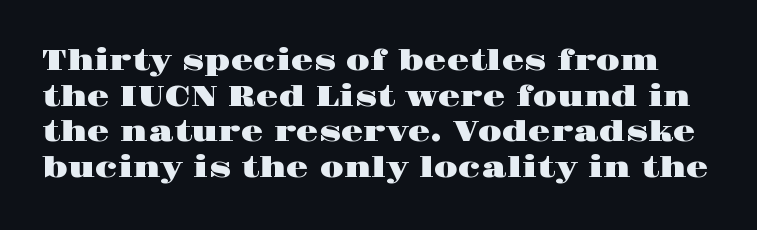
The image shows 29 px wide serif type, upright; set line spacing 1.23x, normal letter spacing, not underlined; high stroke contrast and a large x-height.
